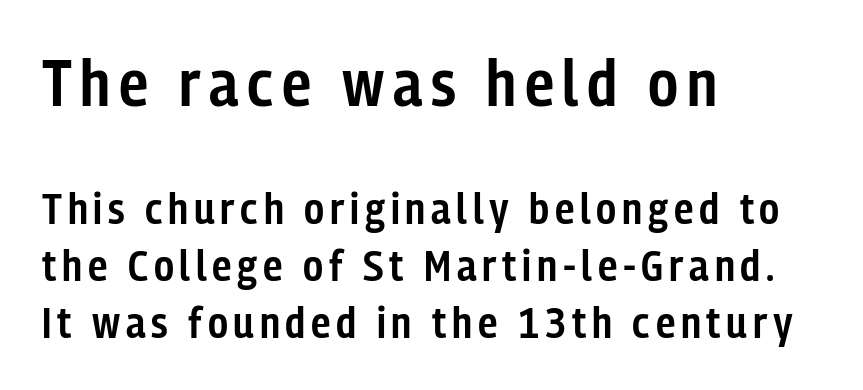
The image shows 66 px semibold, condensed sans-serif type, upright; set left-aligned, normal line spacing (1.3x), not underlined; the first (top) block is 1.5x larger; low stroke contrast and a medium x-height.
